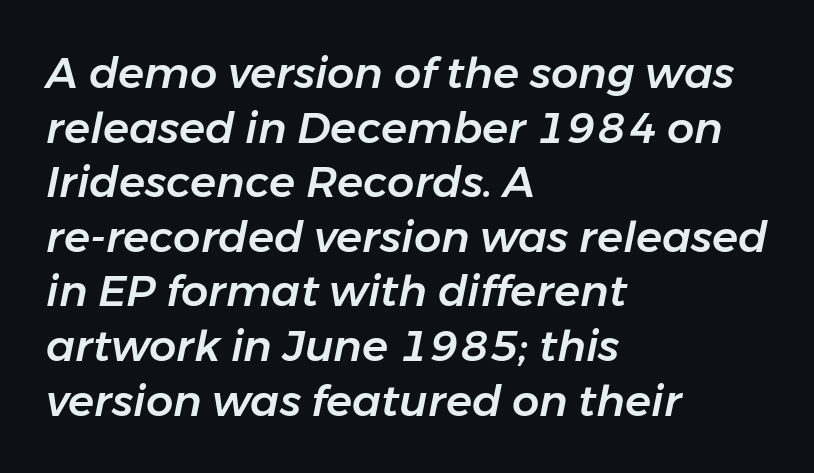
The image shows 43 px text type, italic (leaning right); set left-aligned, normal line spacing (1.27x), normal letter spacing, not underlined; low stroke contrast and a medium x-height.
